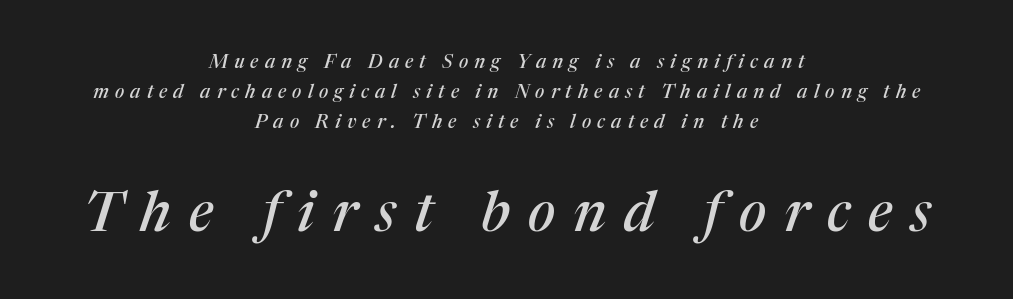
{"serif": "yes", "italic": "yes", "lean": "right", "slant_degrees": 17, "width": "normal", "stroke_contrast": "medium", "x_height": "medium", "monospaced": "no", "underline": "no", "align": "center", "line_spacing": "normal", "line_spacing_ratio": 1.59, "letter_spacing": "wide", "letter_spacing_em": 0.32, "larger_block": "second", "size_ratio": 2.95, "glyph_px": 56}
